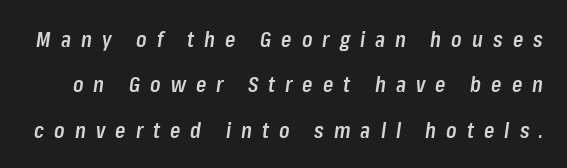
Q: Is the text bold? A: Semi-bold.
Q: Is the text italic (slanted)? A: Yes, it leans right by about 8 degrees.
Q: Is the text underlined? A: No.
Q: Is the spacing between letters normal or unusually wide? A: Unusually wide.
Q: Is the spacing between lines tight, normal or loose? A: Loose.
